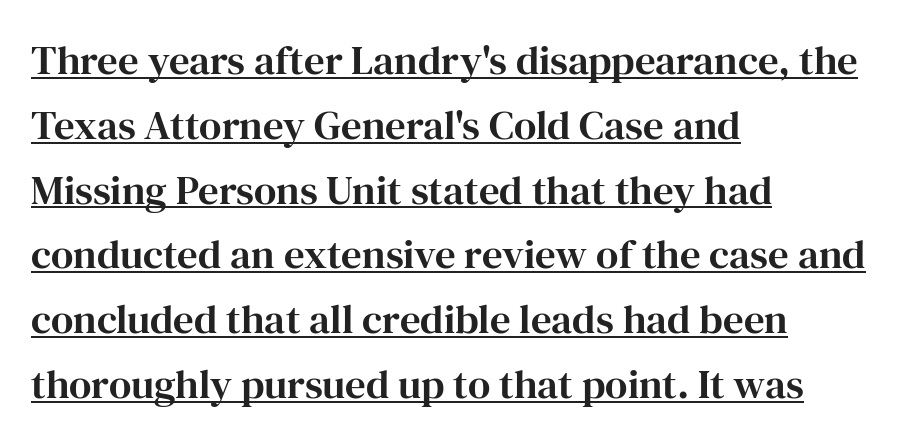
{"serif": "yes", "italic": "no", "width": "normal", "stroke_contrast": "high", "x_height": "medium", "monospaced": "no", "underline": "yes", "align": "left", "line_spacing": "normal", "line_spacing_ratio": 1.58, "letter_spacing": "normal", "letter_spacing_em": 0.0, "glyph_px": 41}
